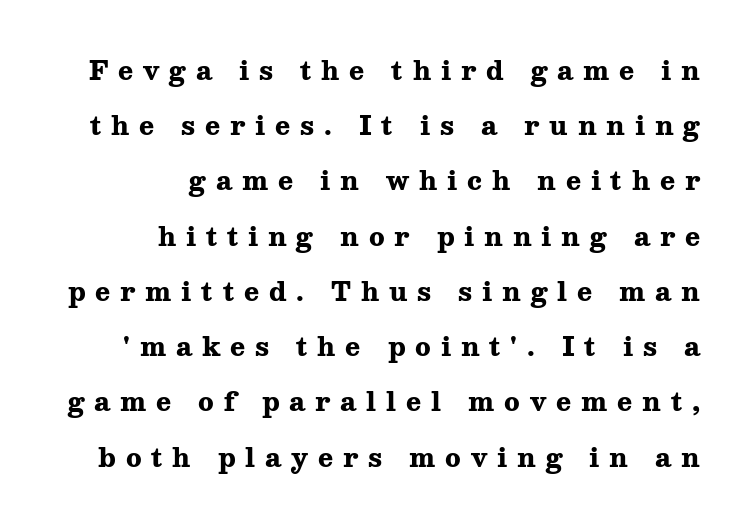
The image shows 25 px bold type, upright; set right-aligned, loose line spacing (2.21x), unusually wide letter spacing (+0.39 em), not underlined.
